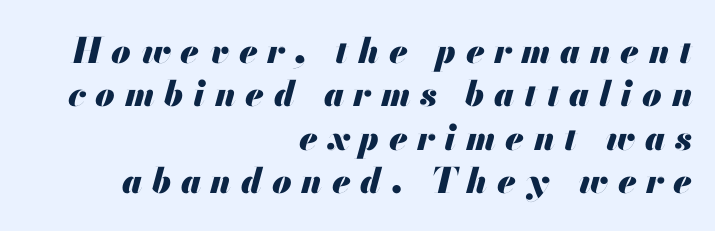
A typesetter would mark this as italic. Spacing verdict: proportional, widths tailored to each character. The passage shown is emphatically bold. Check under the words: just untouched page. Short note: letters widely spaced. Where is the straight margin? On the right.
